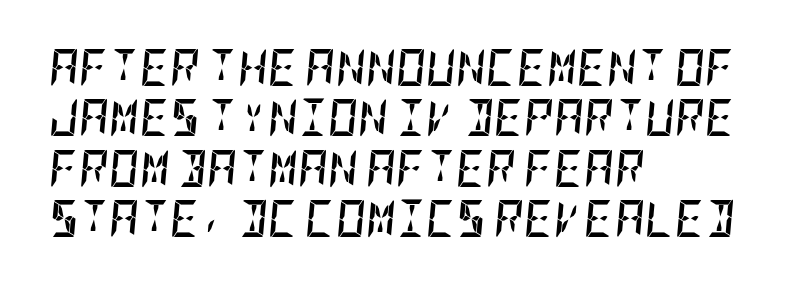
Horizontally, the lines are justified to the leading edge only. Leading matches the norm, producing a regular column. The space beneath each line is pristine and unruled. Does the lettering tilt? It does — this is italic. The font is running at its bold setting. Here the glyphs are tracked normally, forming tight word shapes.
